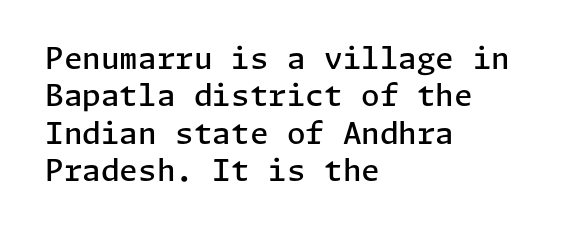
The image shows 30 px semibold sans-serif type, upright; set left-aligned, normal line spacing (1.25x), normal letter spacing, not underlined; low stroke contrast and a medium x-height.
